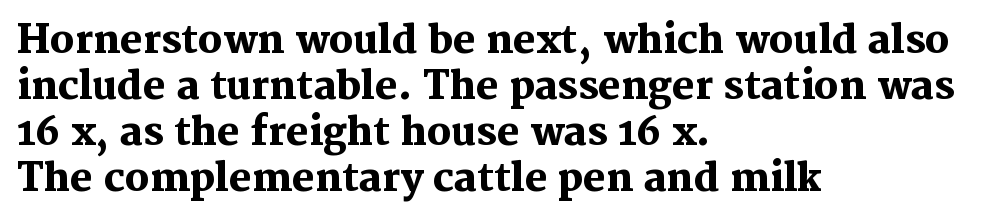
Serif or sans? Serif — the stroke terminals have little feet. Character widths vary here, with narrow letters taking less room than wide ones. These lines were composed using upright roman letters. A bare baseline throughout the passage. Where is the straight margin? On the left.
